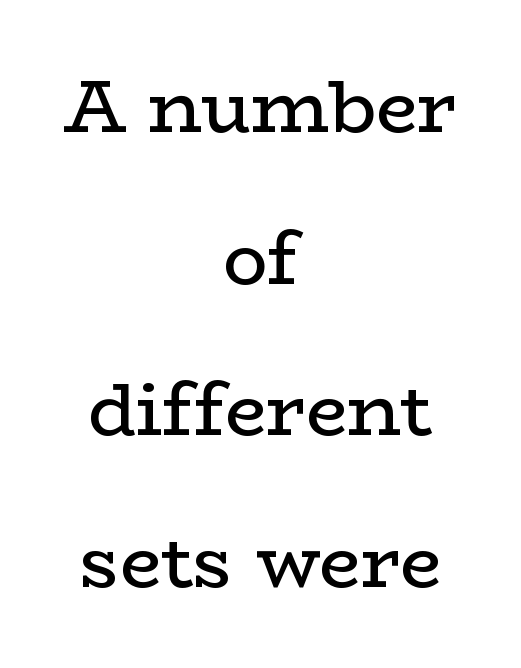
{"serif": "yes", "italic": "no", "bold": "no", "weight": "regular", "width": "wide", "stroke_contrast": "low", "x_height": "medium", "monospaced": "no", "underline": "no", "align": "center", "line_spacing": "loose", "line_spacing_ratio": 2.05, "letter_spacing": "normal", "letter_spacing_em": 0.0, "glyph_px": 74}
